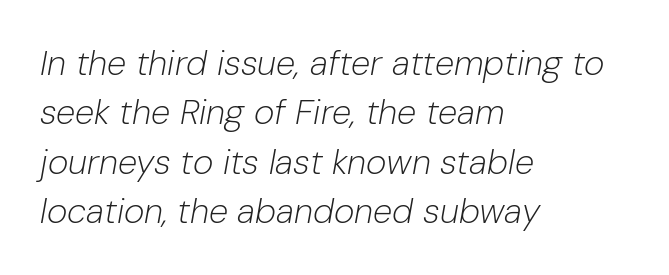
These glyphs show unthickened strokes, regular width or finer. Tracking here is standard; glyphs follow each other at the usual distance. All the whitespace from short lines collects on the right. It's the slanting kind of type.
